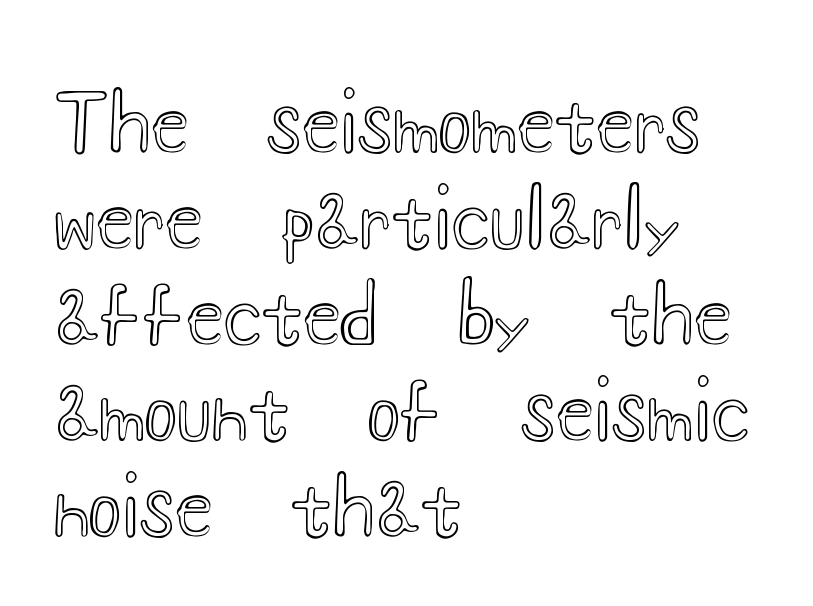
The image shows 78 px wide type, upright; set left-aligned, line spacing 1.23x, normal letter spacing, not underlined; a small x-height.
